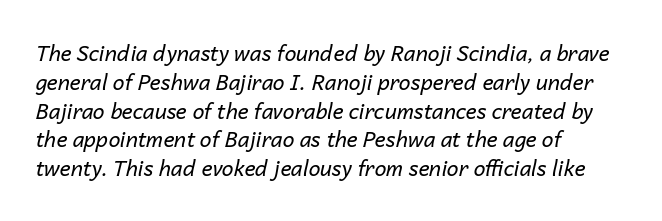
This rendering features lettering with no underline. Successive baselines arrive at the customary interval. Stroke thickness stays within the range of a standard reading face or lighter. The paragraph has a hard left edge and a soft right edge. Students, note that the glyphs here touch the page at normal intervals. Posture: slanted.
